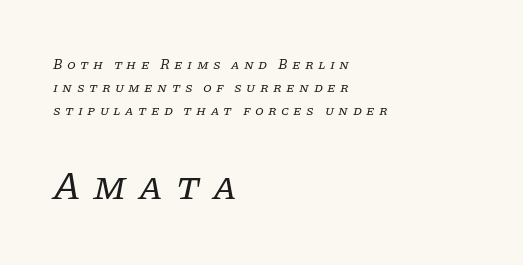
On a weight scale, this lands at 450 or below. Only glyphs here, with clear space below each row. The lines sit at an ordinary, default distance from one another. Layout note: lines flush left. The following chunk of copy outweighs the initial chunk in type size.
